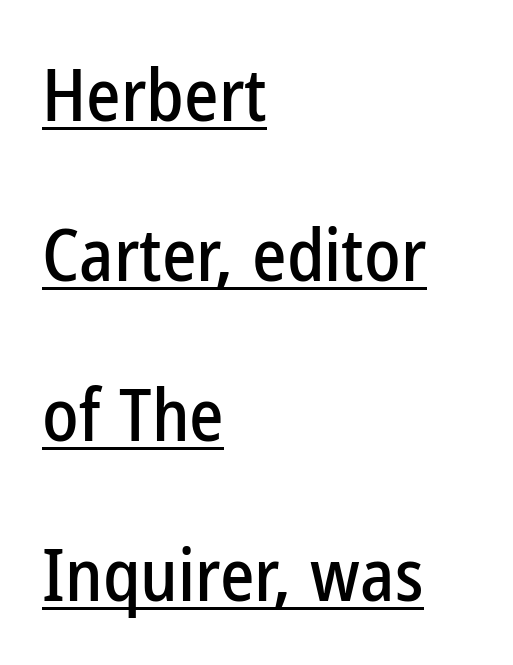
Here the designer chose a conventional face with non-uniform glyph widths. The typesetter chose a ragged-right arrangement here. Unlike a traditional serif, this face leaves its strokes unadorned. Successive baselines arrive slowly, with a big drop between each. Characters follow at the spacing the type designer built in.
